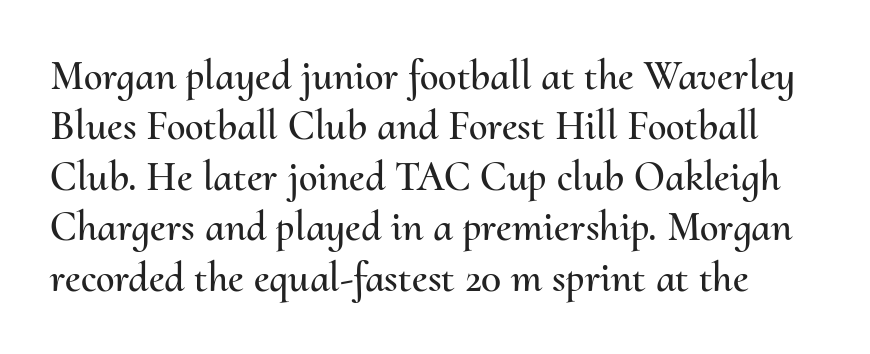
The image shows 42 px text type, upright; set line spacing 1.2x, normal letter spacing, not underlined; medium stroke contrast and a small x-height.
